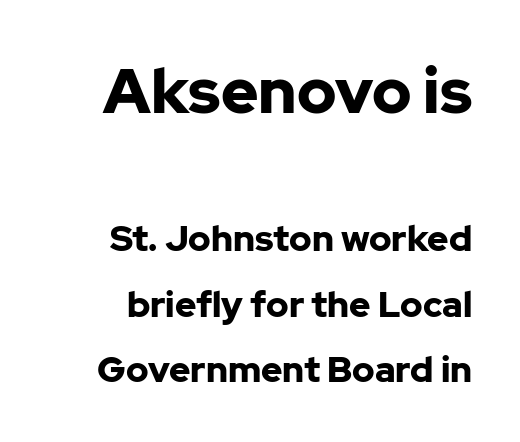
In this sample the first text group is rendered at the bigger scale. Has an underline been added? It has not. The letters advance in unequal steps, a hallmark of proportional type. The face used here has the dense, thick strokes of a bold. Check where the strokes stop: nothing finishes them off — pure sans. Italic: no, the glyphs are upright roman.
